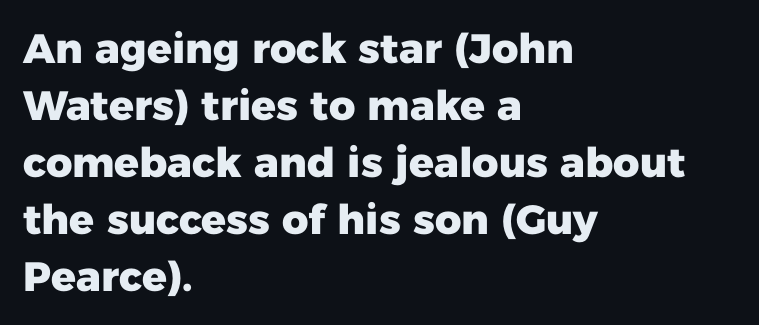
Every row of glyphs begins at an identical x-position on the left. Is there any slant? The stems are plumb. In terms of leading, this rendering sits right in the middle. The space beneath each line is pristine and unruled. Serif or sans? Sans — the stroke terminals are bare. Typesetter's note: full bold, strokes at maximum text heaviness.
